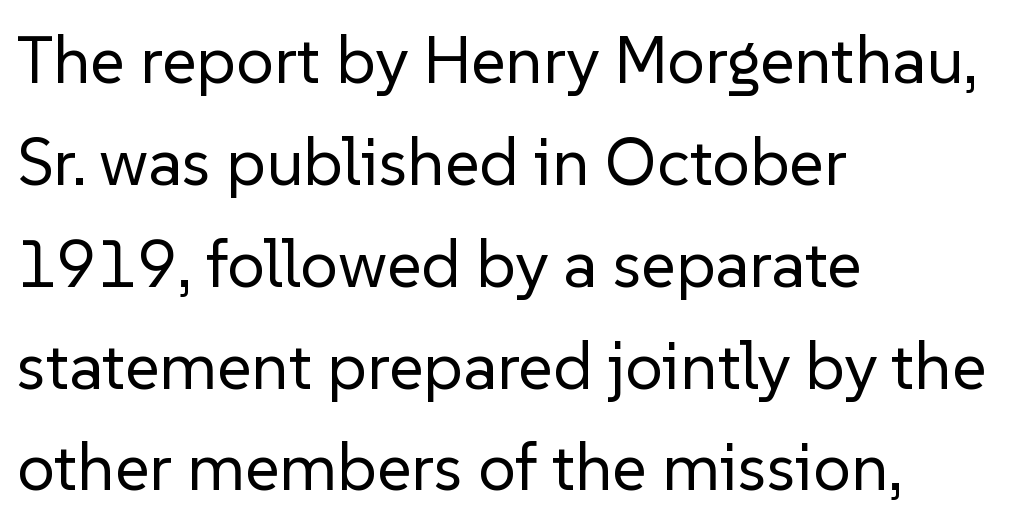
Q: Is the text bold? A: No.
Q: Is the text italic (slanted)? A: No, it is upright.
Q: Is the typeface a serif or a sans-serif typeface? A: Sans-serif.
Q: Is the text underlined? A: No.
Q: How is the paragraph aligned? A: Left-aligned.
Q: Is the spacing between letters normal or unusually wide? A: Normal.
Q: Is the spacing between lines tight, normal or loose? A: Normal.
Q: Width (condensed, normal, or wide)? A: Normal.
Q: Stroke contrast? A: Low.
Q: x-height? A: Medium.
Q: Monospaced? A: No.
